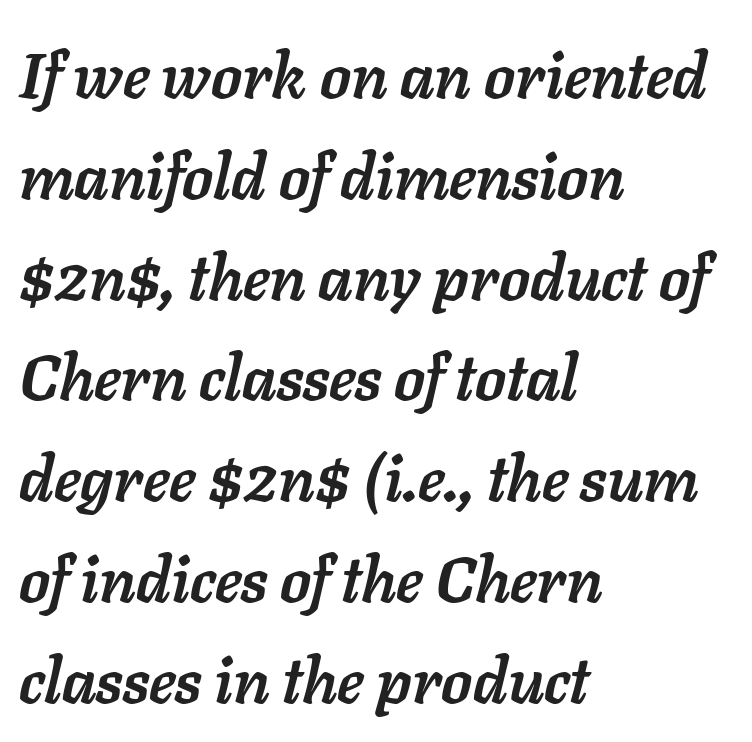
The image shows 63 px semibold type, italic (leaning right); set left-aligned, normal line spacing (1.6x), normal letter spacing, not underlined; low stroke contrast and a medium x-height.
